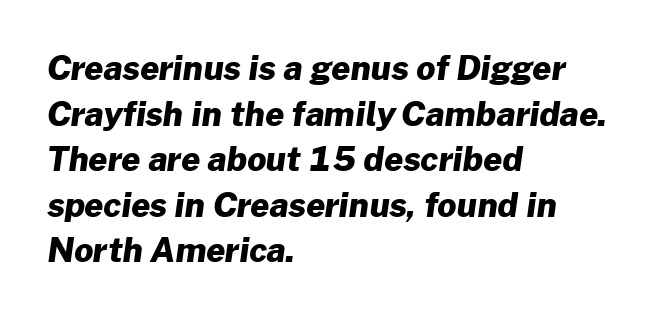
The image shows 33 px heavy sans-serif type; set left-aligned, normal line spacing (1.38x), normal letter spacing, not underlined; low stroke contrast and a medium x-height.
